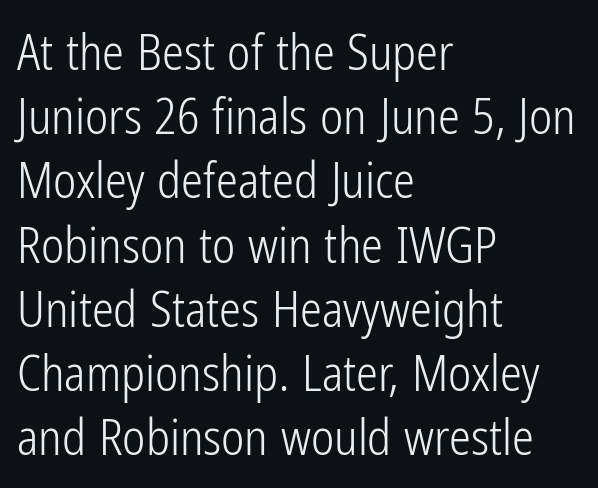
This sample uses plain, unmodified letter spacing. The paragraph shown leans on its left margin. Ascenders rise straight up at ninety degrees. Note the varied advance widths — an 'i' is clearly narrower than an 'm'. Beneath every word, the page is bare.
